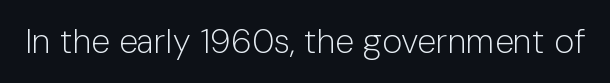
Q: Is the text bold? A: No.
Q: Is the text italic (slanted)? A: No, it is upright.
Q: Is the typeface a serif or a sans-serif typeface? A: Sans-serif.
Q: Is the text underlined? A: No.
Q: Is the spacing between letters normal or unusually wide? A: Normal.
Q: Width (condensed, normal, or wide)? A: Normal.
Q: Stroke contrast? A: Low.
Q: x-height? A: Medium.
Q: Monospaced? A: No.
